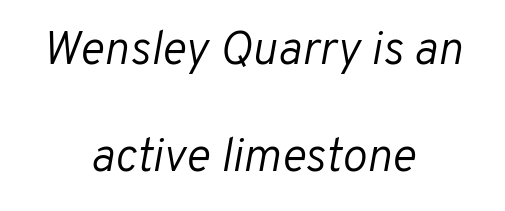
Q: Is the text bold? A: No.
Q: Is the text italic (slanted)? A: Yes, it leans right by about 10 degrees.
Q: Is the text underlined? A: No.
Q: How is the paragraph aligned? A: Centered.
Q: Is the spacing between letters normal or unusually wide? A: Normal.
Q: Is the spacing between lines tight, normal or loose? A: Loose.
Q: Width (condensed, normal, or wide)? A: Normal.
Q: Stroke contrast? A: Low.
Q: x-height? A: Medium.
Q: Monospaced? A: No.
